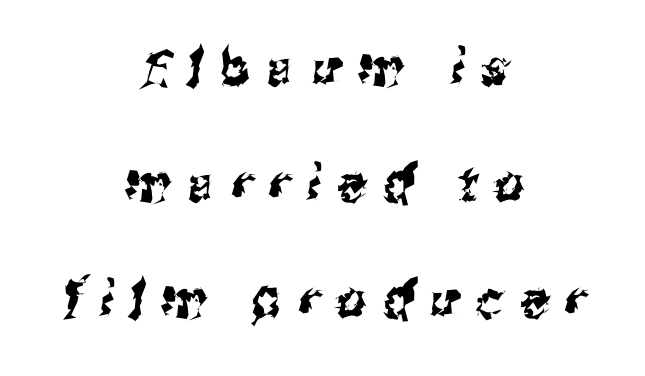
Bare-footed words on every line. Neither beginnings nor endings align; midpoints do. Typographically, this falls in the sans-serif category. Is this a fixed-width face? No — the glyphs have proportional, varying widths.
